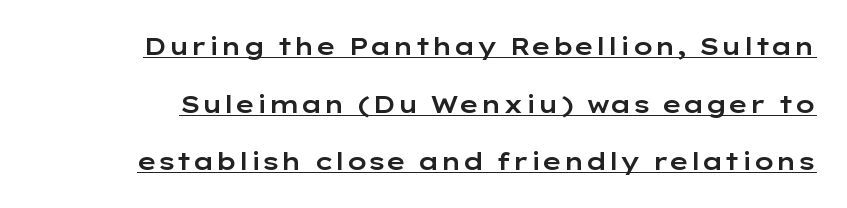
{"italic": "no", "underline": "yes", "line_spacing": "loose", "line_spacing_ratio": 2.4, "letter_spacing": "normal", "letter_spacing_em": 0.0, "glyph_px": 24}
